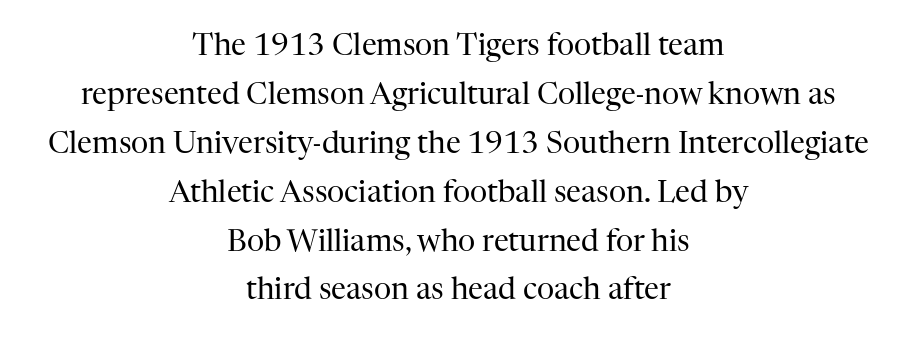
The image shows 30 px regular-weight serif type, upright; set centered, normal line spacing (1.63x), normal letter spacing, not underlined; high stroke contrast and a medium x-height.
